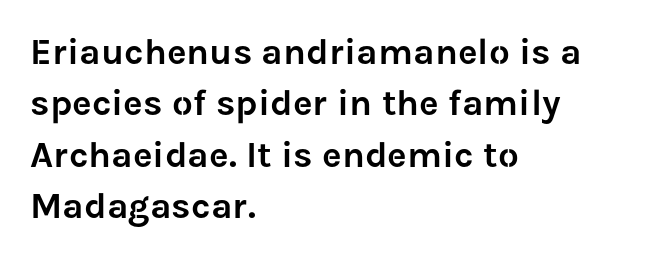
Q: Is the text italic (slanted)? A: No, it is upright.
Q: Is the typeface a serif or a sans-serif typeface? A: Sans-serif.
Q: Is the text underlined? A: No.
Q: How is the paragraph aligned? A: Left-aligned.
Q: Is the spacing between letters normal or unusually wide? A: Normal.
Q: Is the spacing between lines tight, normal or loose? A: Normal.
Q: Width (condensed, normal, or wide)? A: Normal.
Q: Stroke contrast? A: Low.
Q: x-height? A: Medium.
Q: Monospaced? A: No.
